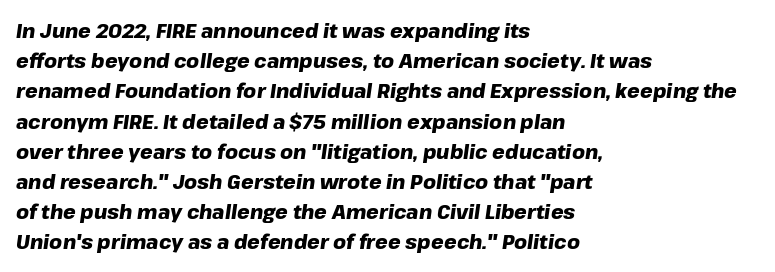
Q: Is the text bold? A: Yes.
Q: Is the text italic (slanted)? A: Yes, it leans right by about 8 degrees.
Q: Is the text underlined? A: No.
Q: How is the paragraph aligned? A: Left-aligned.
Q: Is the spacing between letters normal or unusually wide? A: Normal.
Q: Is the spacing between lines tight, normal or loose? A: Normal.
